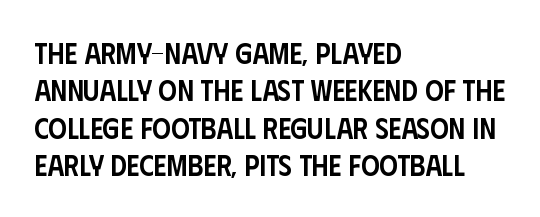
{"serif": "no", "italic": "no", "bold": "semi", "weight": "semibold", "width": "condensed", "stroke_contrast": "low", "x_height": "large", "monospaced": "no", "underline": "no", "align": "left", "line_spacing": "normal", "line_spacing_ratio": 1.29, "letter_spacing": "normal", "letter_spacing_em": 0.0, "glyph_px": 29}
